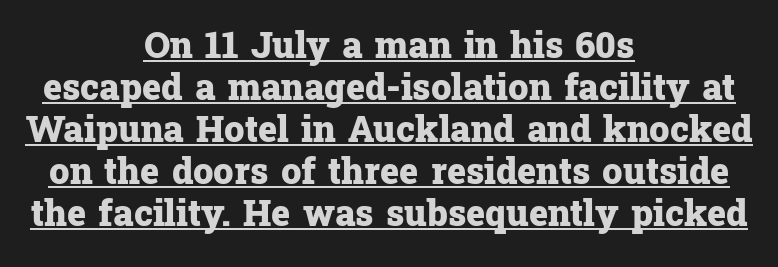
{"serif": "yes", "italic": "no", "bold": "yes", "weight": "heavy", "width": "normal", "stroke_contrast": "low", "x_height": "medium", "monospaced": "no", "underline": "yes", "align": "center", "line_spacing_ratio": 1.17, "letter_spacing": "normal", "letter_spacing_em": 0.0, "glyph_px": 36}
